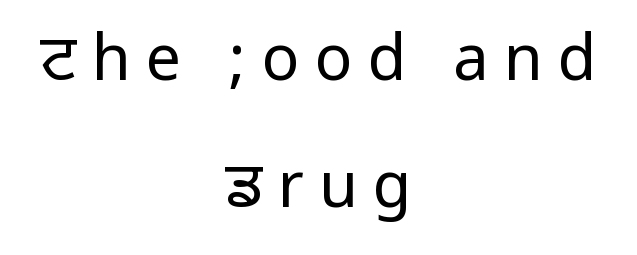
The image shows 63 px regular-weight, condensed sans-serif type, upright; set centered, loose line spacing (2.01x), unusually wide letter spacing (+0.24 em), not underlined; low stroke contrast.
